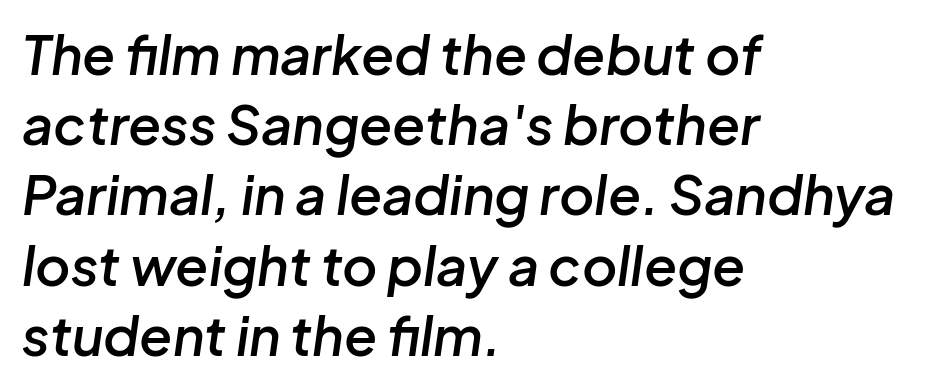
Q: Is the text bold? A: Semi-bold.
Q: Is the text italic (slanted)? A: Yes, it leans right by about 8 degrees.
Q: Is the text underlined? A: No.
Q: How is the paragraph aligned? A: Left-aligned.
Q: Is the spacing between letters normal or unusually wide? A: Normal.
Q: Is the spacing between lines tight, normal or loose? A: Normal.
Q: Width (condensed, normal, or wide)? A: Normal.
Q: Stroke contrast? A: Low.
Q: x-height? A: Medium.
Q: Monospaced? A: No.
